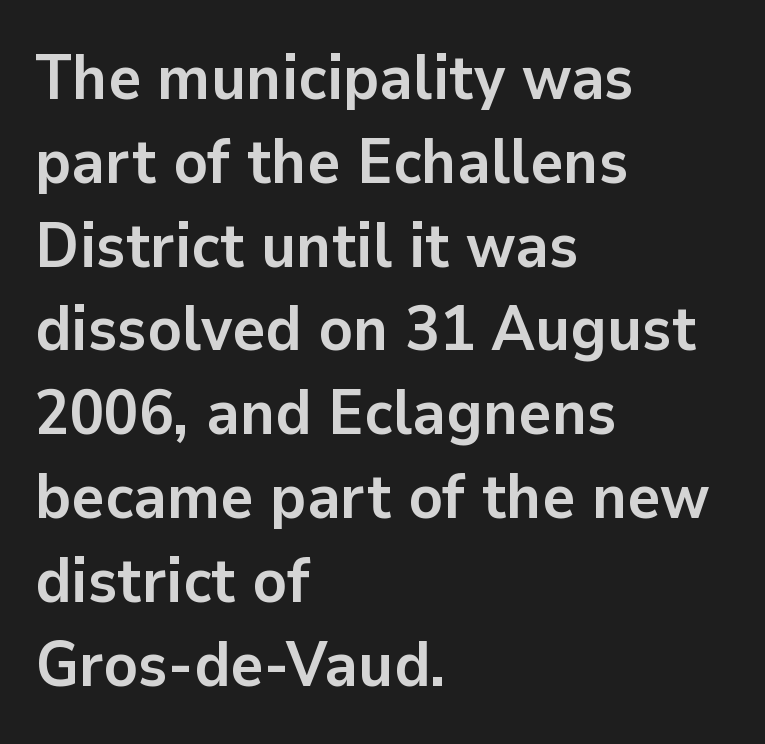
The horizontal fit of the characters is conventional and even. It's the straight-up-and-down kind of type. Letterform terminals end flat and unadorned throughout the passage. Proportional: the letters do not fall into vertical columns. Students, this is bold: see how much ink each stroke carries. In CSS terms this would be text-align: left.
